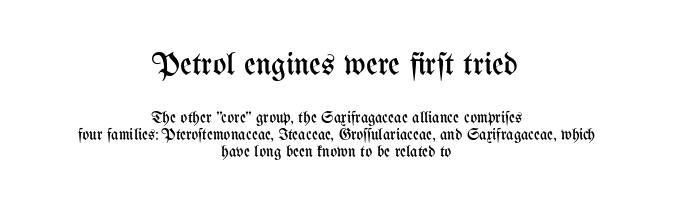
{"italic": "no", "bold": "no", "weight": "regular", "width": "condensed", "stroke_contrast": "medium", "x_height": "medium", "monospaced": "no", "underline": "no", "align": "center", "line_spacing": "tight", "line_spacing_ratio": 1.07, "letter_spacing": "normal", "letter_spacing_em": 0.0, "larger_block": "first", "size_ratio": 2.0, "glyph_px": 32}
